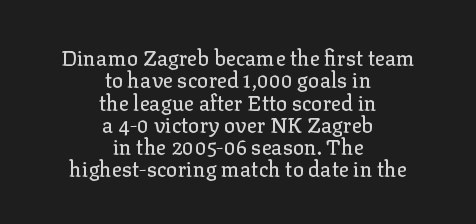
Q: Is the text italic (slanted)? A: No, it is upright.
Q: Is the text underlined? A: No.
Q: How is the paragraph aligned? A: Centered.
Q: Is the spacing between letters normal or unusually wide? A: Normal.
Q: Is the spacing between lines tight, normal or loose? A: Tight.
